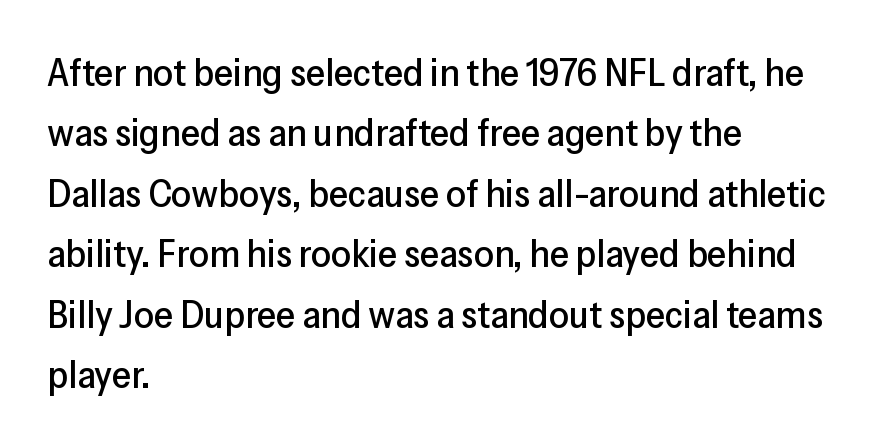
The image shows 39 px sans-serif type, upright; set left-aligned, normal line spacing (1.55x), normal letter spacing, not underlined; low stroke contrast and a medium x-height.
